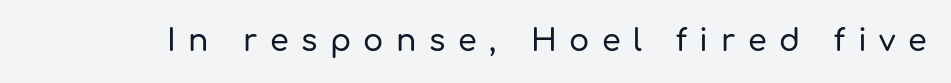
The image shows 30 px sans-serif type, upright; set unusually wide letter spacing (+0.42 em), not underlined; low stroke contrast and a medium x-height.
